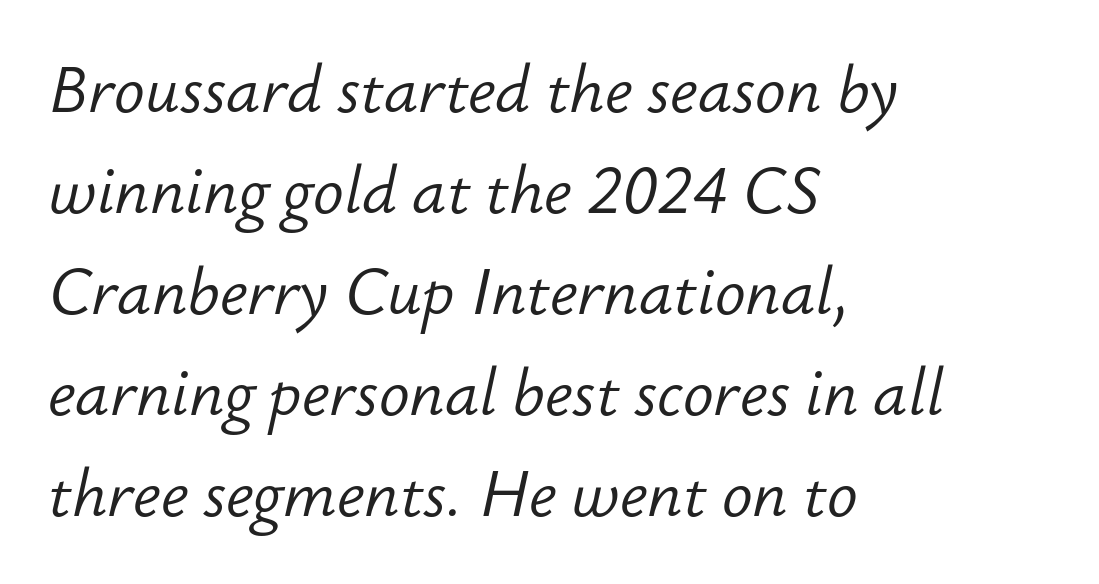
Anything drawn beneath the words? Only blank space. Tall strokes in this sample are angled rather than plumb. The strokes carry an ordinary text weight at most. Default kerning and tracking; the words read as compact shapes.
